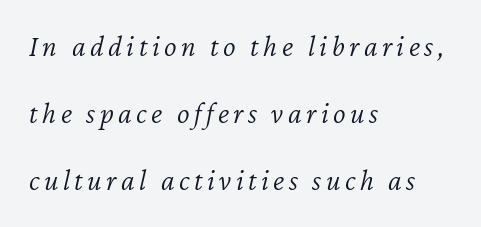
The image shows 30 px light type, italic (leaning right); set left-aligned, loose line spacing (2.24x), not underlined; low stroke contrast and a medium x-height.
